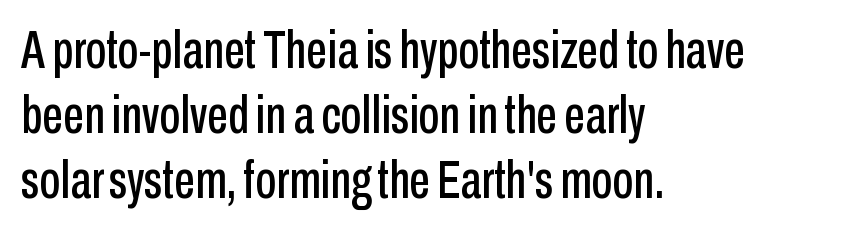
{"serif": "no", "italic": "no", "width": "condensed", "stroke_contrast": "low", "x_height": "medium", "monospaced": "no", "underline": "no", "align": "left", "line_spacing_ratio": 1.23, "letter_spacing": "normal", "letter_spacing_em": 0.0, "glyph_px": 53}
